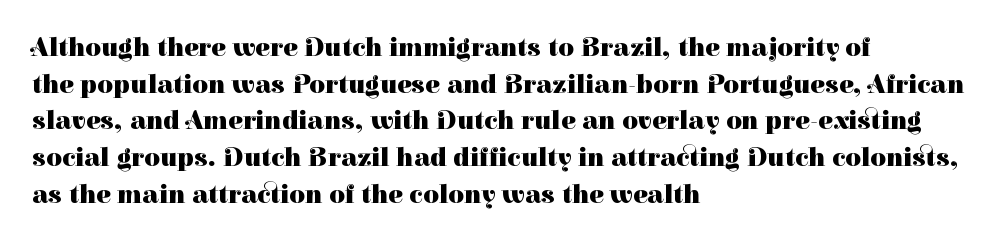
The image shows 27 px bold type, upright; set left-aligned, normal line spacing (1.36x), normal letter spacing, not underlined.
